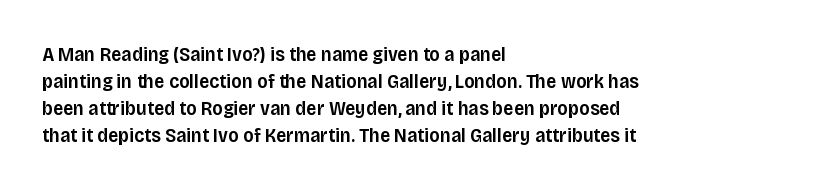
The image shows 20 px text type, upright; set left-aligned, normal line spacing (1.35x), normal letter spacing, not underlined.
